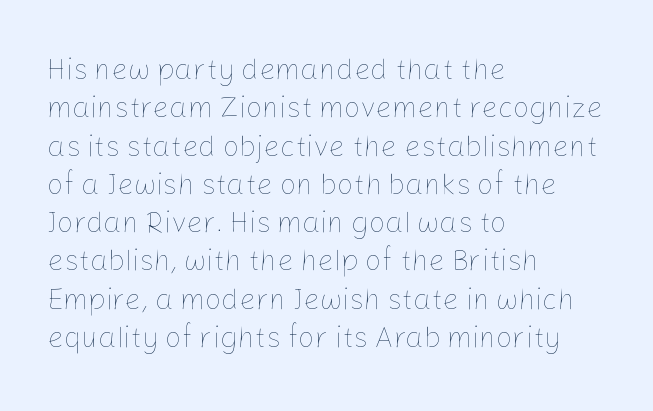
Q: Is the text bold? A: No.
Q: Is the text italic (slanted)? A: No, it is upright.
Q: Is the text underlined? A: No.
Q: How is the paragraph aligned? A: Left-aligned.
Q: Is the spacing between letters normal or unusually wide? A: Normal.
Q: Is the spacing between lines tight, normal or loose? A: Normal.
Q: Width (condensed, normal, or wide)? A: Normal.
Q: Stroke contrast? A: Low.
Q: x-height? A: Medium.
Q: Monospaced? A: No.
